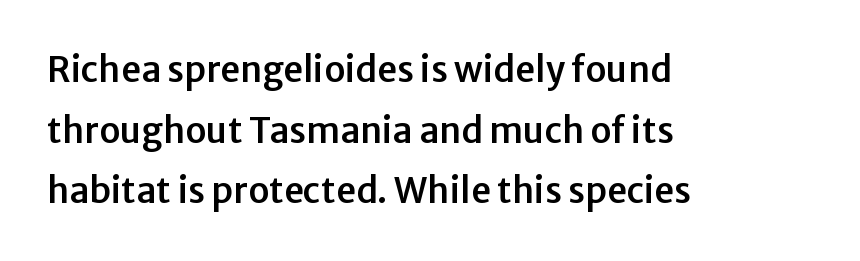
Q: Is the text italic (slanted)? A: No, it is upright.
Q: Is the typeface a serif or a sans-serif typeface? A: Sans-serif.
Q: Is the text underlined? A: No.
Q: How is the paragraph aligned? A: Left-aligned.
Q: Is the spacing between letters normal or unusually wide? A: Normal.
Q: Width (condensed, normal, or wide)? A: Normal.
Q: Stroke contrast? A: Low.
Q: x-height? A: Medium.
Q: Monospaced? A: No.
